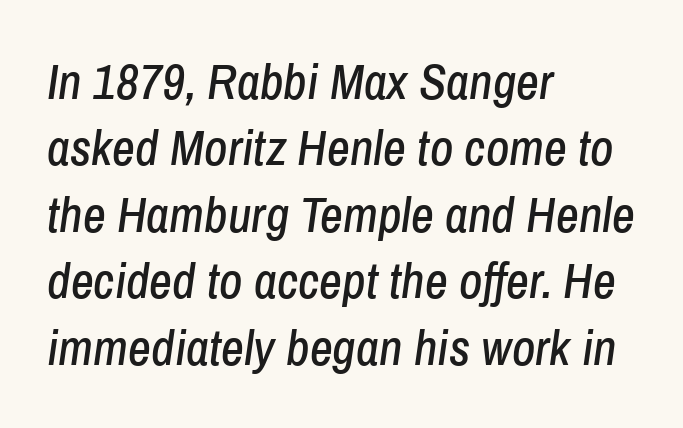
{"italic": "yes", "lean": "right", "slant_degrees": 8, "width": "condensed", "stroke_contrast": "low", "x_height": "medium", "monospaced": "no", "underline": "no", "align": "left", "line_spacing": "normal", "line_spacing_ratio": 1.33, "letter_spacing": "normal", "letter_spacing_em": 0.0, "glyph_px": 50}
